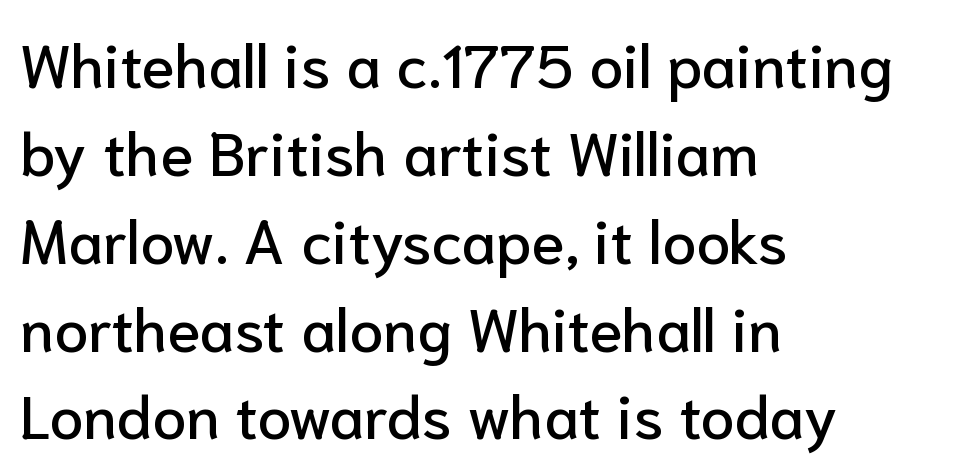
The image shows 61 px sans-serif type, upright; set left-aligned, normal line spacing (1.44x), normal letter spacing, not underlined; low stroke contrast and a medium x-height.
